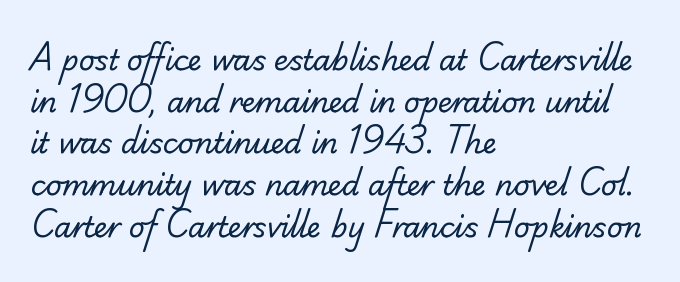
Baseline-to-baseline distance is the conventional proportion of letter height. The space directly below the letters is spotless. The passage shown has conventional tracking throughout. Stems and bowls with no extra thickness — not bold. You could not count columns in this text — the font is proportionally spaced.
